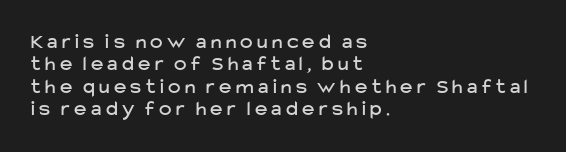
The image shows 21 px text type, upright; set left-aligned, tight line spacing (1.07x), unusually wide letter spacing (+0.21 em), not underlined.
